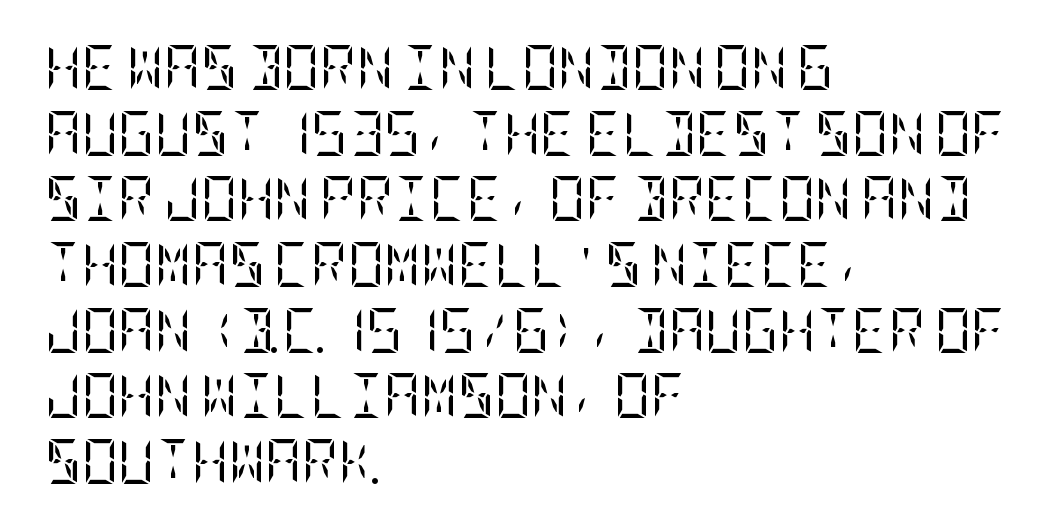
I'd call this a serif setting — the letters wear small feet. The leading is moderate, giving the passage an even texture. The strip under each line holds only bare page. The type is set solid horizontally, with unmodified tracking. The axis of the letterforms is exactly vertical.
